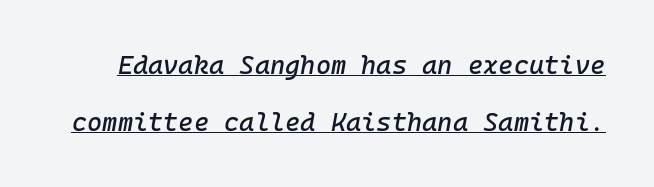
{"italic": "yes", "lean": "right", "slant_degrees": 10, "underline": "yes", "line_spacing": "loose", "line_spacing_ratio": 2.18, "letter_spacing": "normal", "letter_spacing_em": 0.0, "glyph_px": 26}
